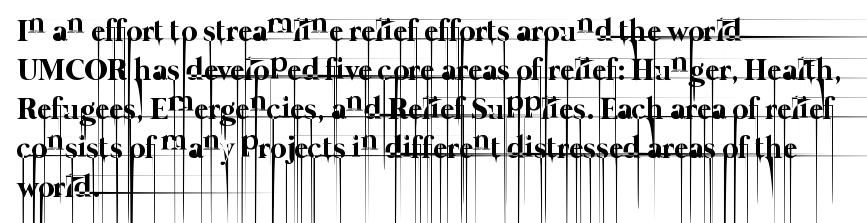
Visually the block forms a straight wall on the left and a jagged coastline on the right. Default kerning and tracking; the words read as compact shapes. A typesetter would call this proportional, since set widths differ per character. This rendering features lettering with no underline.
